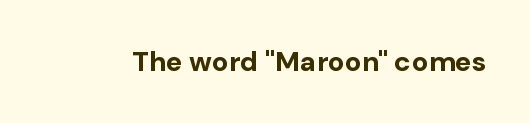
{"serif": "no", "italic": "no", "bold": "yes", "weight": "bold", "width": "normal", "stroke_contrast": "low", "x_height": "medium", "monospaced": "no", "underline": "no", "letter_spacing": "normal", "letter_spacing_em": 0.0, "glyph_px": 28}
